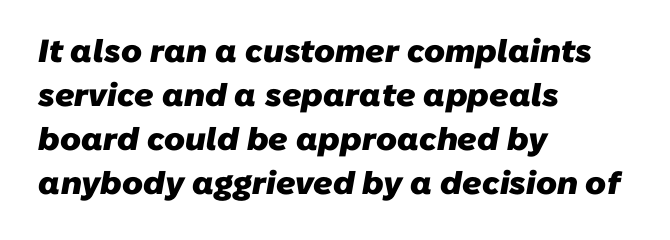
The image shows 32 px heavy sans-serif type; set left-aligned, normal line spacing (1.38x), normal letter spacing, not underlined; low stroke contrast and a medium x-height.
